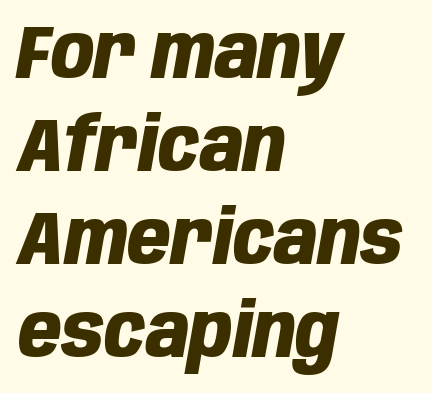
Q: Is the text bold? A: Yes.
Q: Is the text italic (slanted)? A: Yes, it leans right by about 10 degrees.
Q: Is the text underlined? A: No.
Q: How is the paragraph aligned? A: Left-aligned.
Q: Is the spacing between letters normal or unusually wide? A: Normal.
Q: Width (condensed, normal, or wide)? A: Condensed.
Q: Stroke contrast? A: Low.
Q: x-height? A: Large.
Q: Monospaced? A: No.
